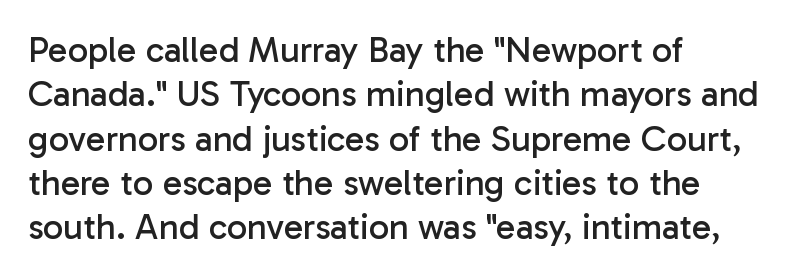
{"serif": "no", "italic": "no", "bold": "no", "weight": "regular", "width": "normal", "stroke_contrast": "low", "x_height": "medium", "monospaced": "no", "underline": "no", "align": "left", "line_spacing_ratio": 1.23, "letter_spacing": "normal", "letter_spacing_em": 0.0, "glyph_px": 36}
